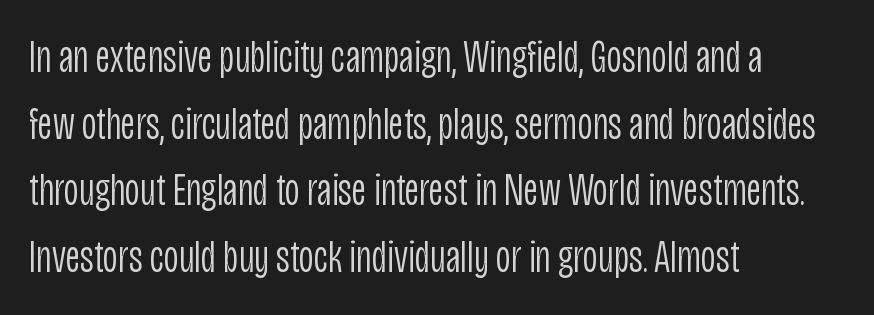
This rendering leaves character spacing at its baseline value. Teacher's note: observe the even left margin — that is flush-left alignment. Quick note: not italic, upright. Letterform terminals end flat and unadorned throughout the passage. Stem width sits at or under what a default text font uses. Varying glyph widths throughout — classic text-font behaviour.
